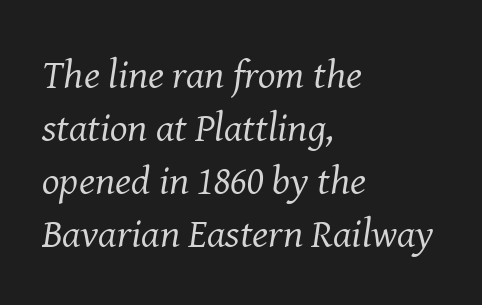
{"serif": "yes", "italic": "yes", "lean": "right", "slant_degrees": 8, "bold": "no", "weight": "regular", "width": "normal", "stroke_contrast": "medium", "x_height": "medium", "monospaced": "no", "underline": "no", "align": "left", "line_spacing": "normal", "line_spacing_ratio": 1.29, "letter_spacing": "normal", "letter_spacing_em": 0.0, "glyph_px": 41}
